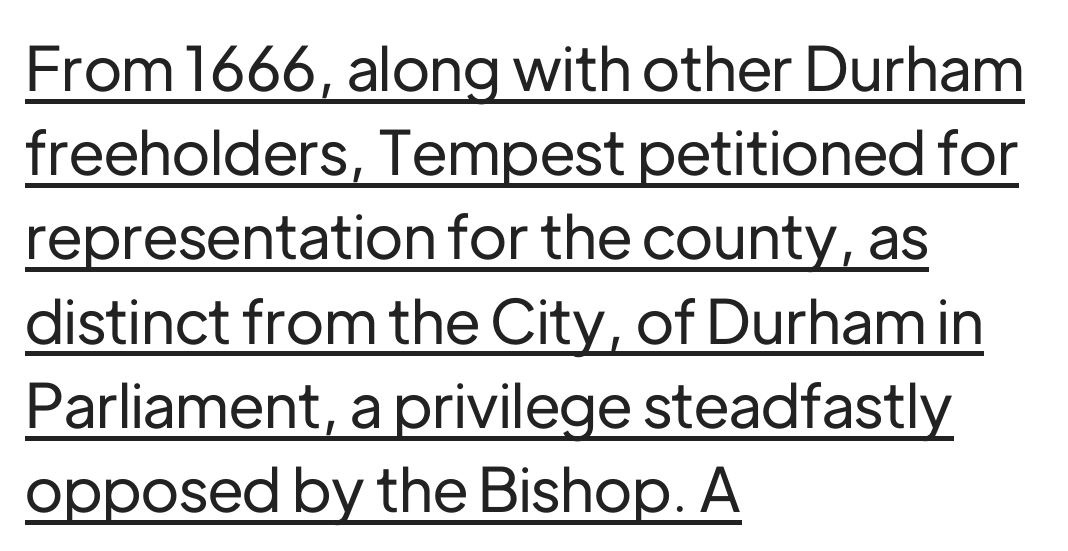
{"serif": "no", "italic": "no", "width": "normal", "stroke_contrast": "low", "x_height": "medium", "monospaced": "no", "underline": "yes", "align": "left", "line_spacing": "normal", "line_spacing_ratio": 1.38, "letter_spacing": "normal", "letter_spacing_em": 0.0, "glyph_px": 61}
